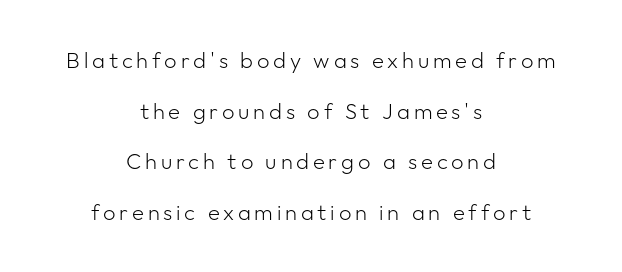
{"italic": "no", "bold": "no", "underline": "no", "align": "center", "line_spacing": "loose", "line_spacing_ratio": 2.3, "glyph_px": 22}
